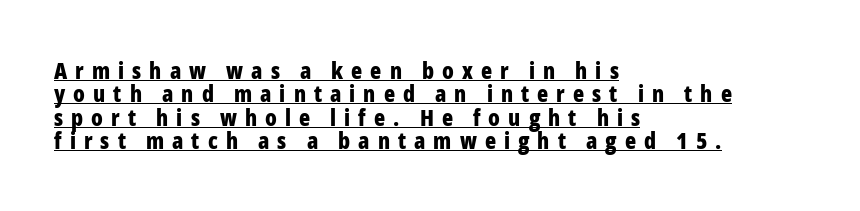
{"italic": "no", "bold": "yes", "underline": "yes", "align": "left", "line_spacing": "tight", "line_spacing_ratio": 1.02, "letter_spacing": "wide", "letter_spacing_em": 0.35, "glyph_px": 23}
